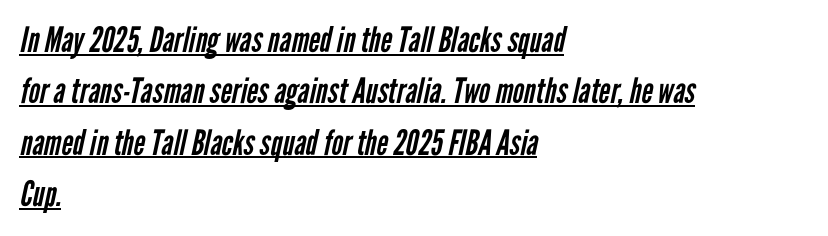
The image shows 35 px regular-weight, condensed sans-serif type; set left-aligned, normal line spacing (1.47x), normal letter spacing, underlined; low stroke contrast and a medium x-height.
